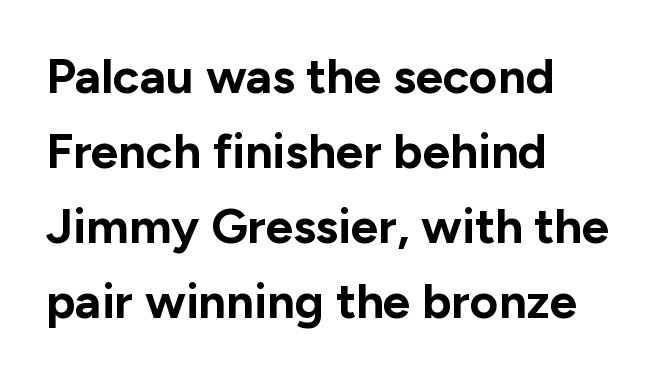
Q: Is the text bold? A: Yes.
Q: Is the text italic (slanted)? A: No, it is upright.
Q: Is the typeface a serif or a sans-serif typeface? A: Sans-serif.
Q: Is the text underlined? A: No.
Q: How is the paragraph aligned? A: Left-aligned.
Q: Is the spacing between letters normal or unusually wide? A: Normal.
Q: Is the spacing between lines tight, normal or loose? A: Normal.
Q: Width (condensed, normal, or wide)? A: Normal.
Q: Stroke contrast? A: Low.
Q: x-height? A: Medium.
Q: Monospaced? A: No.
